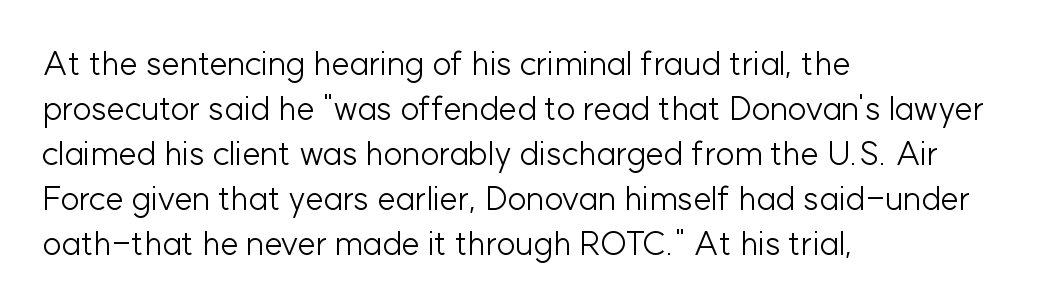
The image shows 33 px light sans-serif type, upright; set left-aligned, normal line spacing (1.36x), normal letter spacing, not underlined; low stroke contrast and a medium x-height.
